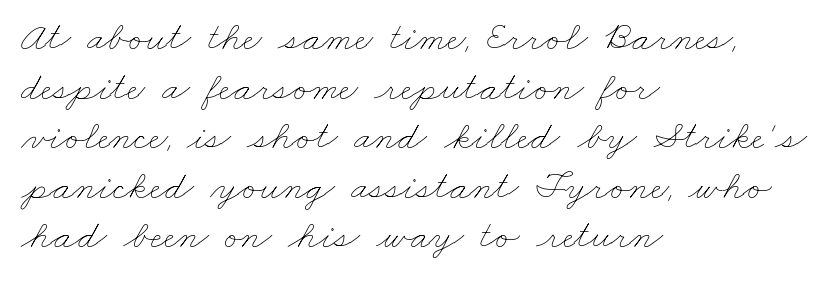
The image shows 41 px thin, wide type; set left-aligned, line spacing 1.21x, normal letter spacing, not underlined; low stroke contrast and a small x-height.
